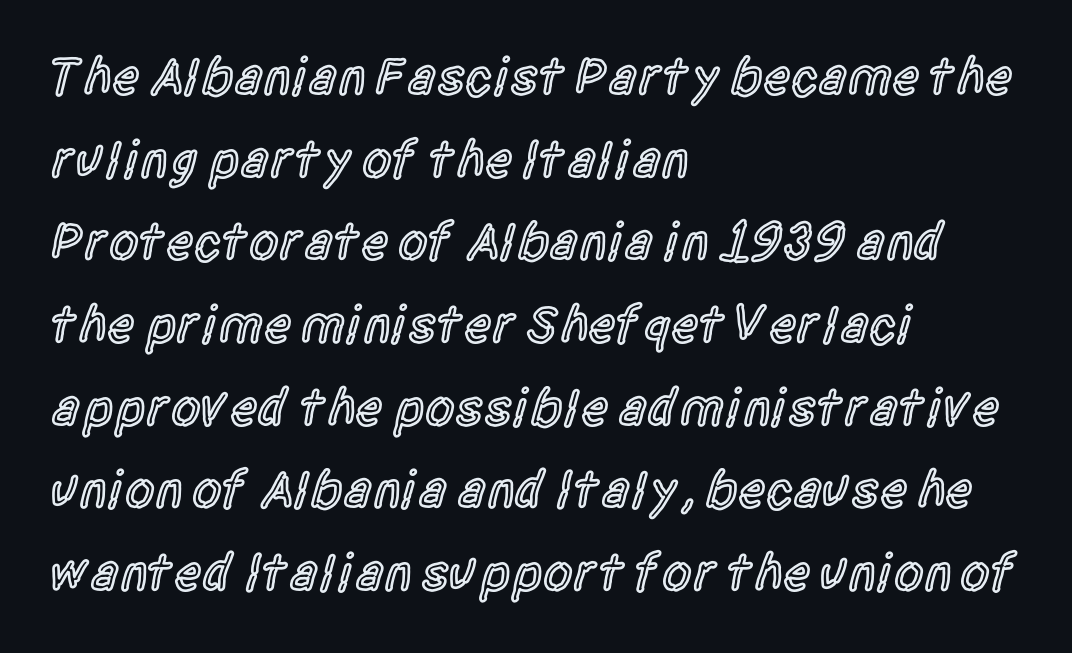
Q: Is the text bold? A: Semi-bold.
Q: Is the text italic (slanted)? A: Yes.
Q: Is the typeface a serif or a sans-serif typeface? A: Sans-serif.
Q: Is the text underlined? A: No.
Q: How is the paragraph aligned? A: Left-aligned.
Q: Is the spacing between letters normal or unusually wide? A: Normal.
Q: Is the spacing between lines tight, normal or loose? A: Normal.
Q: Width (condensed, normal, or wide)? A: Condensed.
Q: x-height? A: Large.
Q: Monospaced? A: No.
